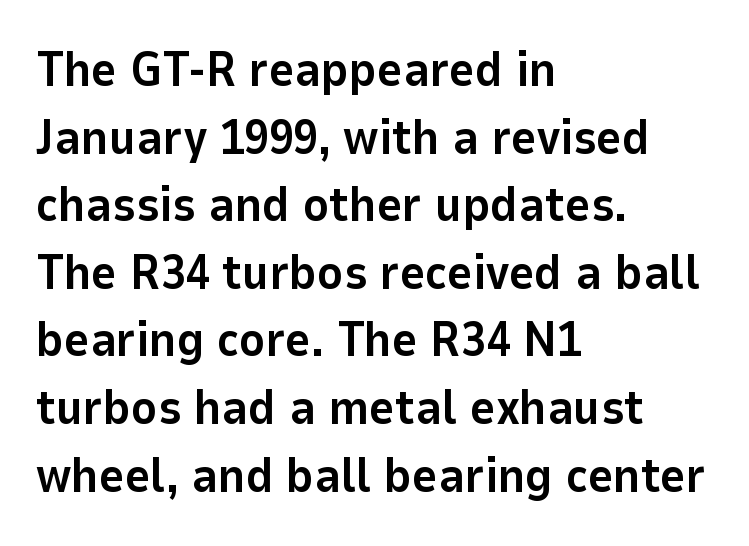
The image shows 49 px bold sans-serif type, upright; set left-aligned, normal line spacing (1.38x), normal letter spacing, not underlined; low stroke contrast and a medium x-height.
